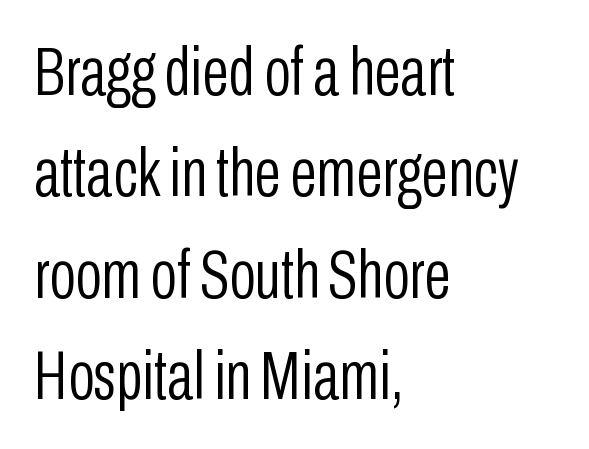
{"serif": "no", "italic": "no", "bold": "no", "weight": "light", "width": "condensed", "stroke_contrast": "low", "x_height": "medium", "monospaced": "no", "underline": "no", "align": "left", "line_spacing": "normal", "line_spacing_ratio": 1.47, "letter_spacing": "normal", "letter_spacing_em": 0.0, "glyph_px": 69}
